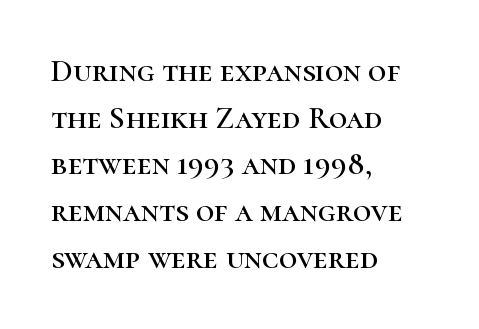
The gaps between neighbouring characters are ordinary and unremarkable. The type sits square on the baseline with zero lean. I'd call this a serif setting — the letters wear small feet. Each letter keeps its own natural width here, so spacing adapts to shape. Students, observe: this is what conventionally led text looks like. The foot of each line stays bare and open.
